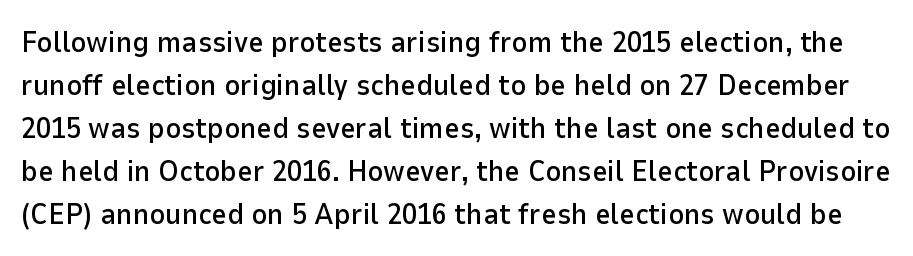
The image shows 30 px sans-serif type, upright; set normal line spacing (1.43x), normal letter spacing, not underlined; low stroke contrast and a medium x-height.
